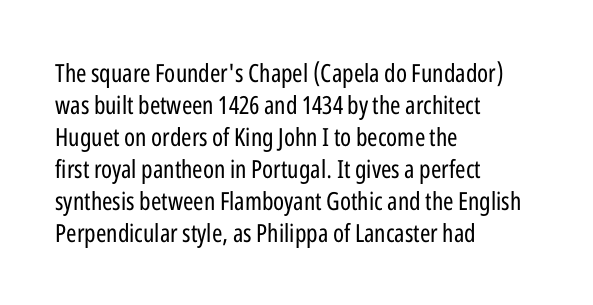
Q: Is the text bold? A: No.
Q: Is the text italic (slanted)? A: No, it is upright.
Q: Is the text underlined? A: No.
Q: How is the paragraph aligned? A: Left-aligned.
Q: Is the spacing between letters normal or unusually wide? A: Normal.
Q: Is the spacing between lines tight, normal or loose? A: Normal.
